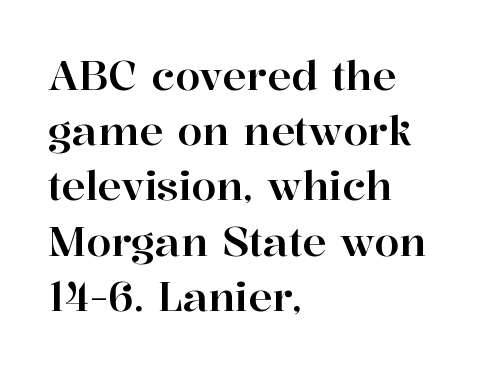
The image shows 40 px serif type, upright; set left-aligned, normal line spacing (1.38x), normal letter spacing, not underlined; high stroke contrast and a medium x-height.
